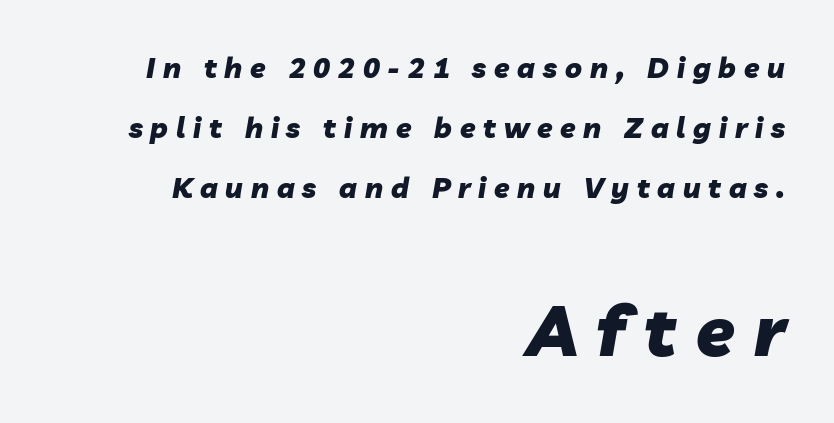
The tracking jumps out immediately: characters are airy and widely separated. Rendered with sloped, italic letterforms. Two sizes are in play, and the larger belongs to the second block. Compared with an ordinary text face, these strokes are far heavier — a full bold. Airy leading. Spacing verdict: proportional, widths tailored to each character.
